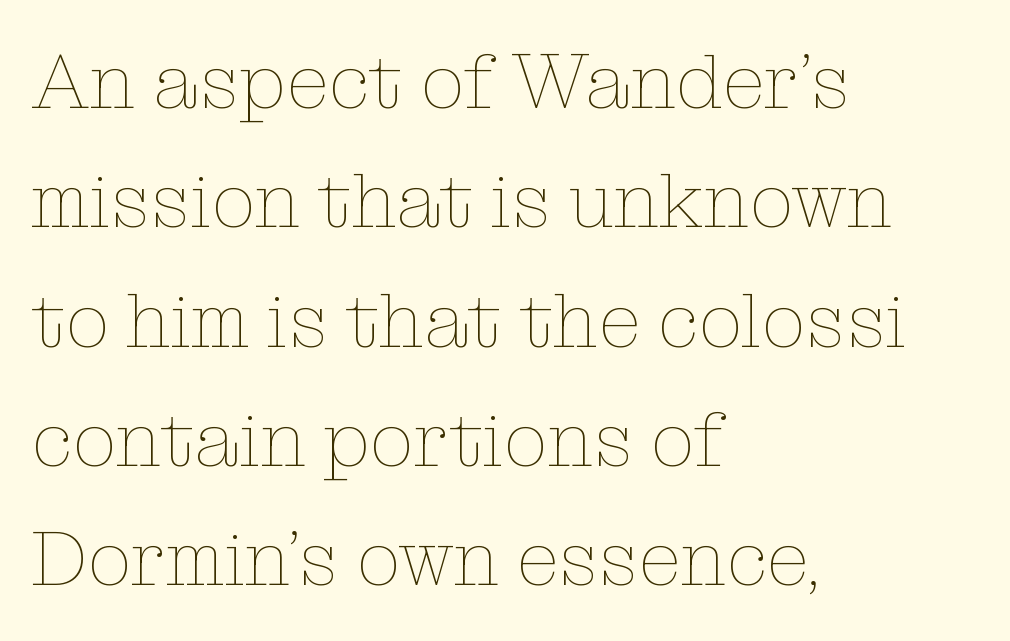
Q: Is the text bold? A: No.
Q: Is the text italic (slanted)? A: No, it is upright.
Q: Is the text underlined? A: No.
Q: How is the paragraph aligned? A: Left-aligned.
Q: Is the spacing between letters normal or unusually wide? A: Normal.
Q: Is the spacing between lines tight, normal or loose? A: Normal.
Q: Width (condensed, normal, or wide)? A: Normal.
Q: Stroke contrast? A: Low.
Q: x-height? A: Medium.
Q: Monospaced? A: No.
